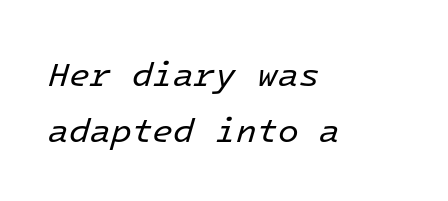
{"italic": "yes", "lean": "right", "slant_degrees": 16, "bold": "no", "weight": "regular", "width": "normal", "stroke_contrast": "low", "x_height": "medium", "monospaced": "yes", "underline": "no", "align": "left", "line_spacing": "normal", "line_spacing_ratio": 1.66, "letter_spacing": "normal", "letter_spacing_em": 0.0, "glyph_px": 34}
